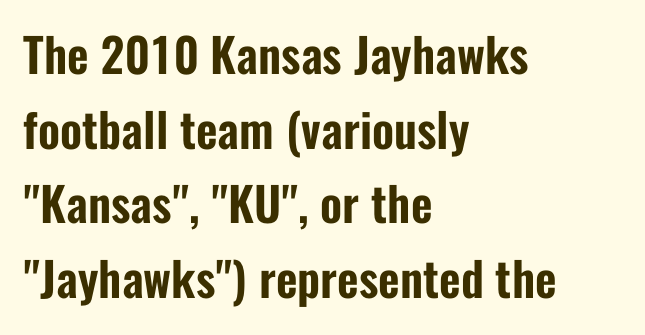
Q: Is the text italic (slanted)? A: No, it is upright.
Q: Is the typeface a serif or a sans-serif typeface? A: Sans-serif.
Q: Is the text underlined? A: No.
Q: How is the paragraph aligned? A: Left-aligned.
Q: Is the spacing between letters normal or unusually wide? A: Normal.
Q: Is the spacing between lines tight, normal or loose? A: Normal.
Q: Width (condensed, normal, or wide)? A: Condensed.
Q: Stroke contrast? A: Low.
Q: x-height? A: Medium.
Q: Monospaced? A: No.
